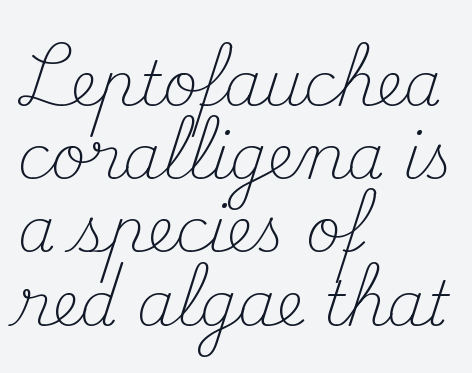
These lines stack with their left ends in a neat column. The passage shown is not underscored anywhere. These lines keep a tight, regular rhythm from letter to letter. These lines are rendered in a variable-pitch font. The designer went with a serif here, giving each stem small feet.
